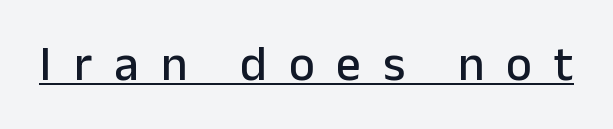
The letters stand upright; this is a roman face. This is sans-serif lettering, the kind often seen on screens and signage. Is this a fixed-width face? No — the glyphs have proportional, varying widths. Caption: lettering with a line underneath. Between one letter and the next there's a generous, obvious gap.
